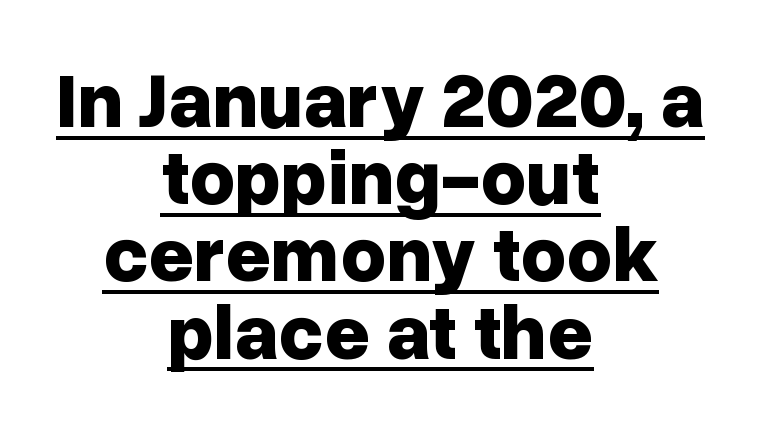
{"serif": "no", "italic": "no", "bold": "yes", "weight": "bold", "width": "normal", "stroke_contrast": "low", "x_height": "medium", "monospaced": "no", "underline": "yes", "align": "center", "line_spacing": "tight", "line_spacing_ratio": 0.99, "letter_spacing": "normal", "letter_spacing_em": 0.0, "glyph_px": 78}
